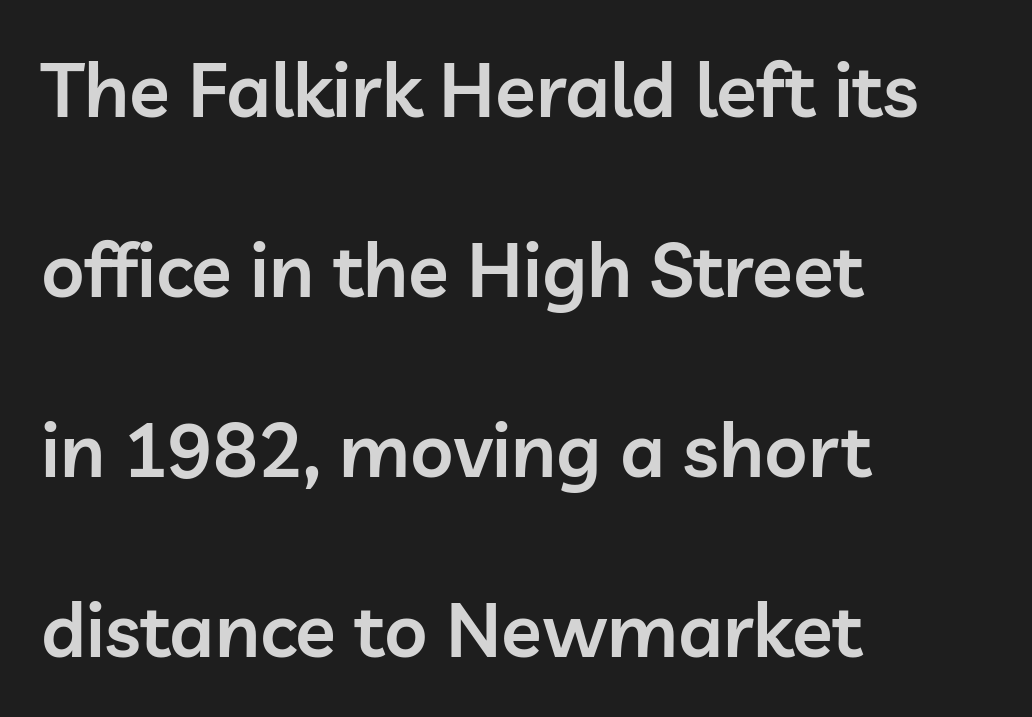
{"serif": "no", "italic": "no", "bold": "semi", "weight": "semibold", "width": "normal", "stroke_contrast": "low", "x_height": "medium", "monospaced": "no", "underline": "no", "align": "left", "line_spacing": "loose", "line_spacing_ratio": 2.4, "letter_spacing": "normal", "letter_spacing_em": 0.0, "glyph_px": 75}
